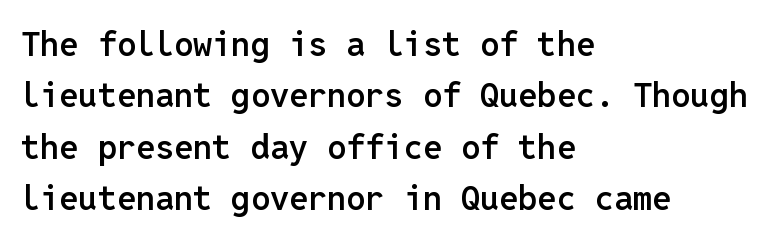
The image shows 34 px semibold sans-serif type, upright, monospaced; set left-aligned, normal line spacing (1.51x), normal letter spacing, not underlined; low stroke contrast and a medium x-height.
